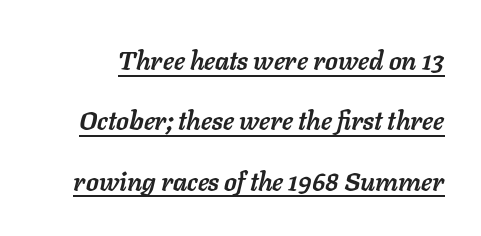
Chunky letters — that's bold for sure. The line-height multiplier appears high, well above default. Every character sits at an angle, as italics do. The face used here is rendered with its standard letterfit.
